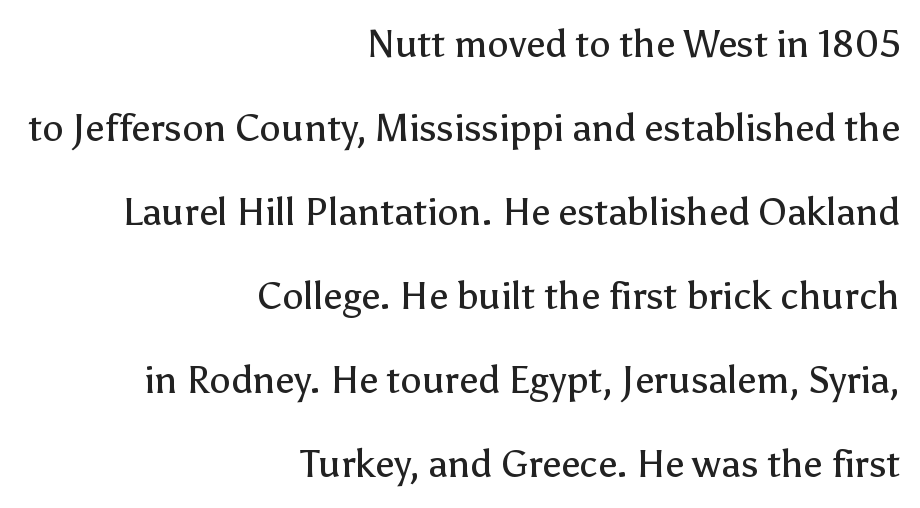
{"serif": "no", "italic": "no", "bold": "no", "weight": "regular", "width": "normal", "stroke_contrast": "low", "x_height": "medium", "monospaced": "no", "underline": "no", "align": "right", "line_spacing": "loose", "line_spacing_ratio": 2.21, "letter_spacing": "normal", "letter_spacing_em": 0.0, "glyph_px": 38}
